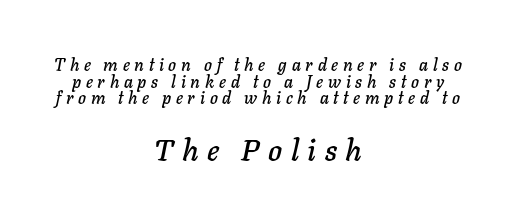
{"italic": "yes", "lean": "right", "slant_degrees": 11, "width": "normal", "stroke_contrast": "low", "x_height": "medium", "monospaced": "no", "underline": "no", "align": "center", "line_spacing": "tight", "line_spacing_ratio": 0.98, "letter_spacing": "wide", "letter_spacing_em": 0.28, "larger_block": "second", "size_ratio": 1.76, "glyph_px": 30}
